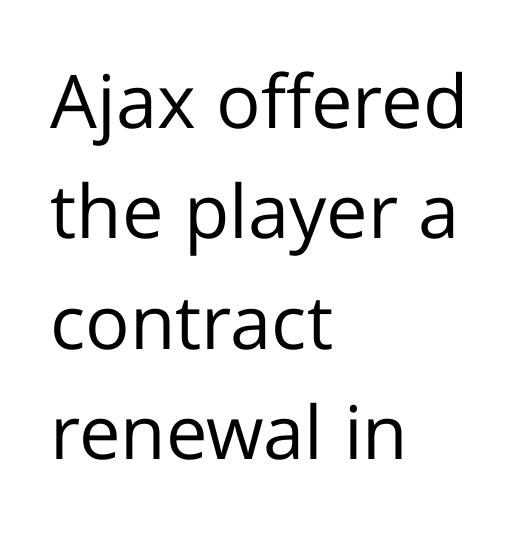
{"serif": "no", "italic": "no", "bold": "no", "weight": "regular", "width": "normal", "stroke_contrast": "low", "x_height": "medium", "monospaced": "no", "underline": "no", "align": "left", "line_spacing": "normal", "line_spacing_ratio": 1.49, "letter_spacing": "normal", "letter_spacing_em": 0.0, "glyph_px": 74}
